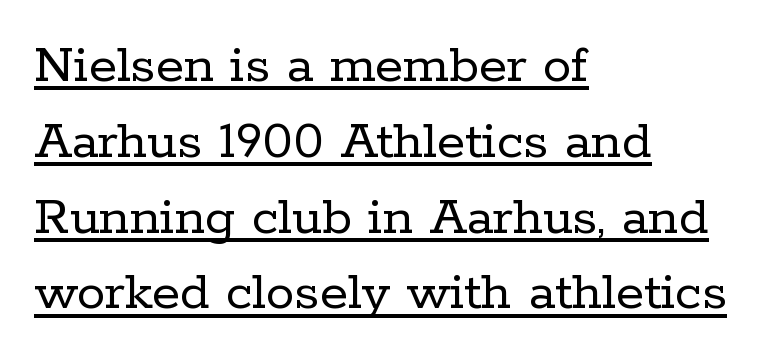
The lines are quadded left. The horizontal fit of the characters is conventional and even. This is not heavy type; no bold has been used. Successive baselines arrive at the customary interval.
